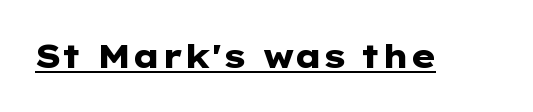
Is the type bold? Yes — the strokes are clearly thick and heavy. These lines are rendered in a variable-pitch font. Each line of the rendering has a horizontal stroke beneath the glyphs. Ordinary non-slanted type is in use. Regarding serifs, this sample does without them. How are the letters spaced? Ordinarily, with no added tracking.
